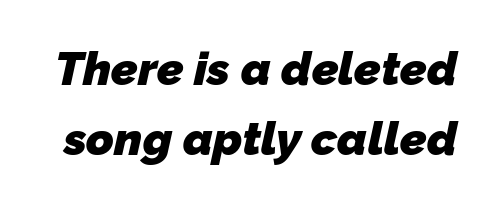
The image shows 47 px heavy sans-serif type; set normal line spacing (1.48x), normal letter spacing, not underlined; low stroke contrast and a medium x-height.
